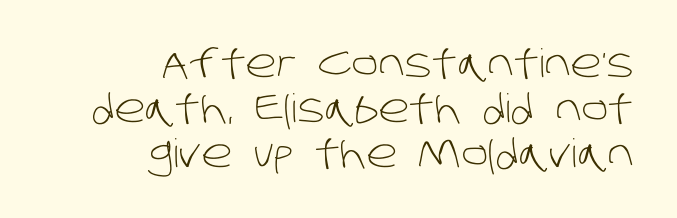
{"serif": "no", "bold": "no", "weight": "light", "width": "normal", "stroke_contrast": "low", "x_height": "large", "monospaced": "no", "underline": "no", "align": "right", "line_spacing": "tight", "line_spacing_ratio": 1.15, "letter_spacing": "normal", "letter_spacing_em": 0.0, "glyph_px": 39}
